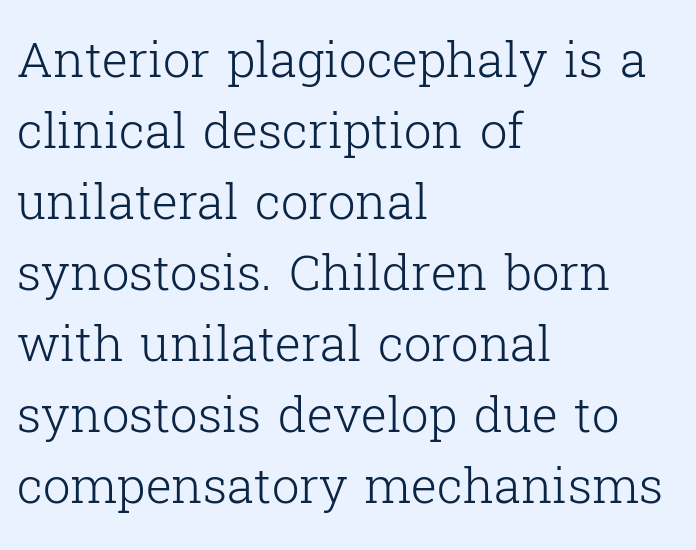
Q: Is the text bold? A: No.
Q: Is the text italic (slanted)? A: No, it is upright.
Q: Is the typeface a serif or a sans-serif typeface? A: Serif.
Q: Is the text underlined? A: No.
Q: How is the paragraph aligned? A: Left-aligned.
Q: Is the spacing between letters normal or unusually wide? A: Normal.
Q: Is the spacing between lines tight, normal or loose? A: Normal.
Q: Width (condensed, normal, or wide)? A: Normal.
Q: Stroke contrast? A: Low.
Q: x-height? A: Medium.
Q: Monospaced? A: No.
